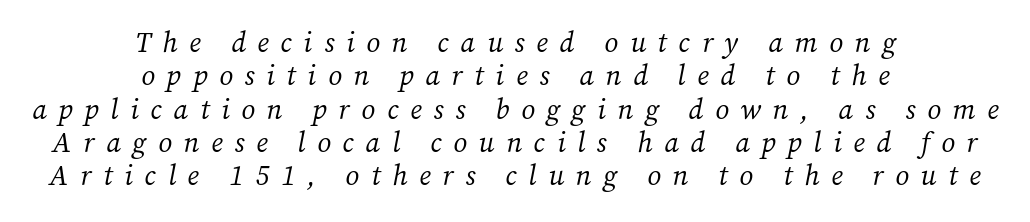
Q: Is the text bold? A: No.
Q: Is the text italic (slanted)? A: Yes, it leans right by about 12 degrees.
Q: Is the typeface a serif or a sans-serif typeface? A: Serif.
Q: Is the text underlined? A: No.
Q: How is the paragraph aligned? A: Centered.
Q: Is the spacing between letters normal or unusually wide? A: Unusually wide.
Q: Width (condensed, normal, or wide)? A: Normal.
Q: Stroke contrast? A: Medium.
Q: x-height? A: Medium.
Q: Monospaced? A: No.
